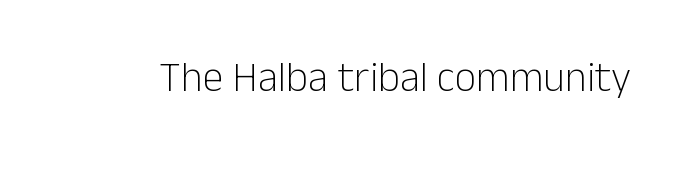
Q: Is the text bold? A: No.
Q: Is the text italic (slanted)? A: No, it is upright.
Q: Is the typeface a serif or a sans-serif typeface? A: Sans-serif.
Q: Is the text underlined? A: No.
Q: Is the spacing between letters normal or unusually wide? A: Normal.
Q: Width (condensed, normal, or wide)? A: Normal.
Q: Stroke contrast? A: Low.
Q: x-height? A: Medium.
Q: Monospaced? A: No.
